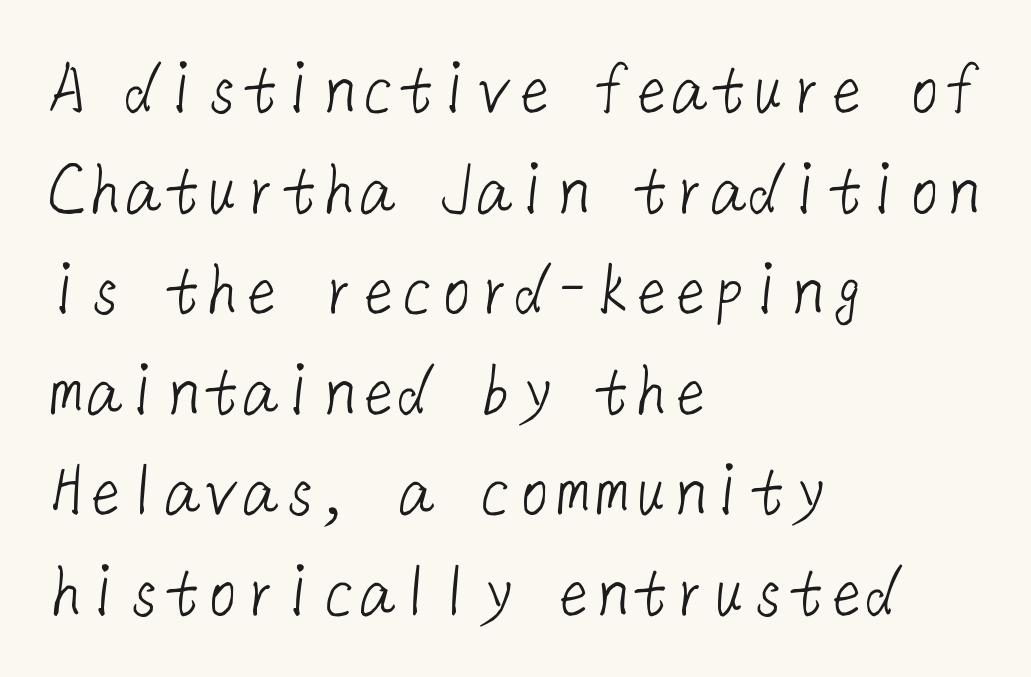
{"serif": "no", "bold": "no", "weight": "light", "width": "normal", "stroke_contrast": "low", "x_height": "medium", "underline": "no", "align": "left", "line_spacing": "normal", "line_spacing_ratio": 1.29, "letter_spacing": "normal", "letter_spacing_em": 0.0, "glyph_px": 78}
